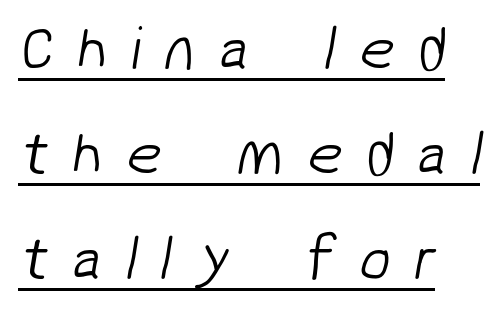
How would I describe the line gaps? Plain and ordinary. The font sits on the lighter half of the weight spectrum, regular included. Think of a printed novel: that variable character pitch is what you see here. Observe the wide spacing: letters keep a clear distance from each other. Somebody hit Ctrl+U on this one — the words are underlined. A sans-serif font was chosen for this passage.
